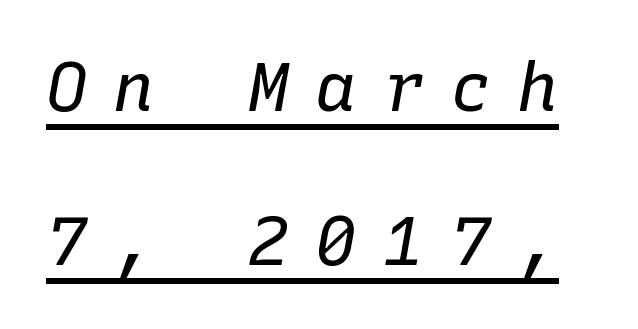
Q: Is the text bold? A: No.
Q: Is the text italic (slanted)? A: Yes, it leans right by about 10 degrees.
Q: Is the text underlined? A: Yes.
Q: Is the spacing between letters normal or unusually wide? A: Unusually wide.
Q: Is the spacing between lines tight, normal or loose? A: Loose.
Q: Width (condensed, normal, or wide)? A: Normal.
Q: Stroke contrast? A: Low.
Q: x-height? A: Medium.
Q: Monospaced? A: Yes.
